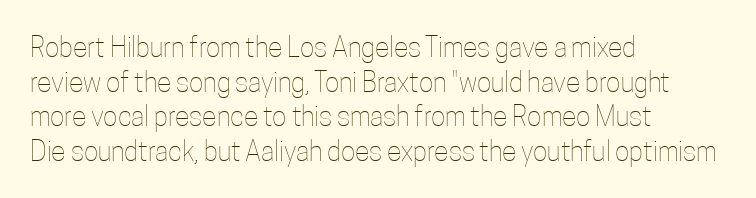
{"italic": "no", "bold": "no", "underline": "no", "align": "left", "line_spacing": "normal", "line_spacing_ratio": 1.28, "letter_spacing": "normal", "letter_spacing_em": 0.0, "glyph_px": 27}
